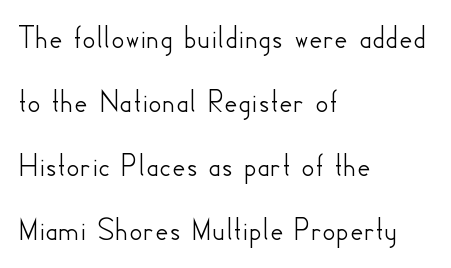
Looks like regular typesetting: each glyph gets only the width it needs. The typeface chosen for these lines omits serifs. The type is set solid horizontally, with unmodified tracking. The block of text is sparse from top to bottom, with ample space between rows.
